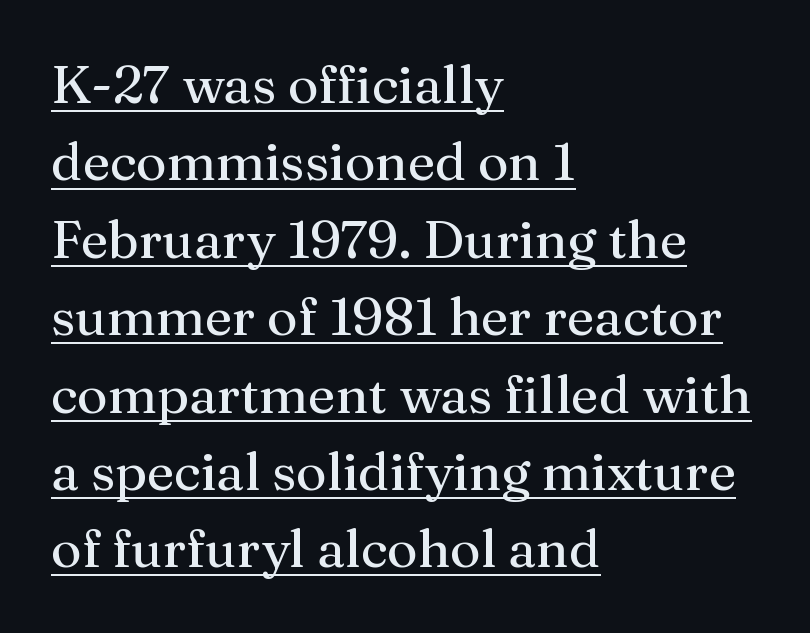
Is this a sans? No — the strokes have serifs. Horizontal alignment here is leftward, the default for most running prose. Notice how the stems are strictly vertical — no italics here. You could not count columns in this text — the font is proportionally spaced. Successive baselines arrive at the customary interval. The typeface has the unassuming heft of standard copy or less.
